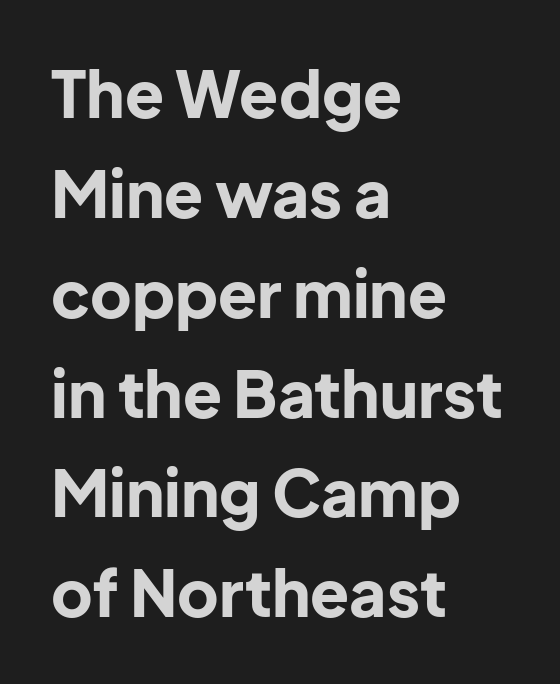
{"serif": "no", "italic": "no", "bold": "yes", "weight": "bold", "width": "normal", "stroke_contrast": "low", "x_height": "medium", "monospaced": "no", "underline": "no", "align": "left", "line_spacing": "normal", "line_spacing_ratio": 1.56, "letter_spacing": "normal", "letter_spacing_em": 0.0, "glyph_px": 64}
